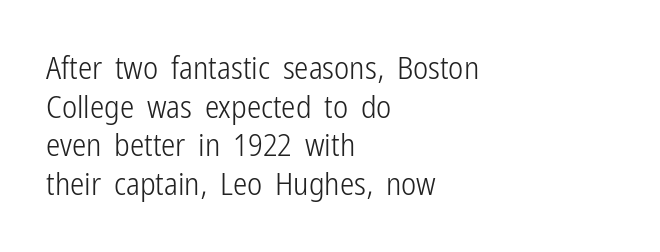
Here the designer chose a conventional face with non-uniform glyph widths. These lines stack with their left ends in a neat column. Observe the ordinary spacing: letters are neighbours, not strangers. The font is comparable to plain body text, perhaps lighter.
